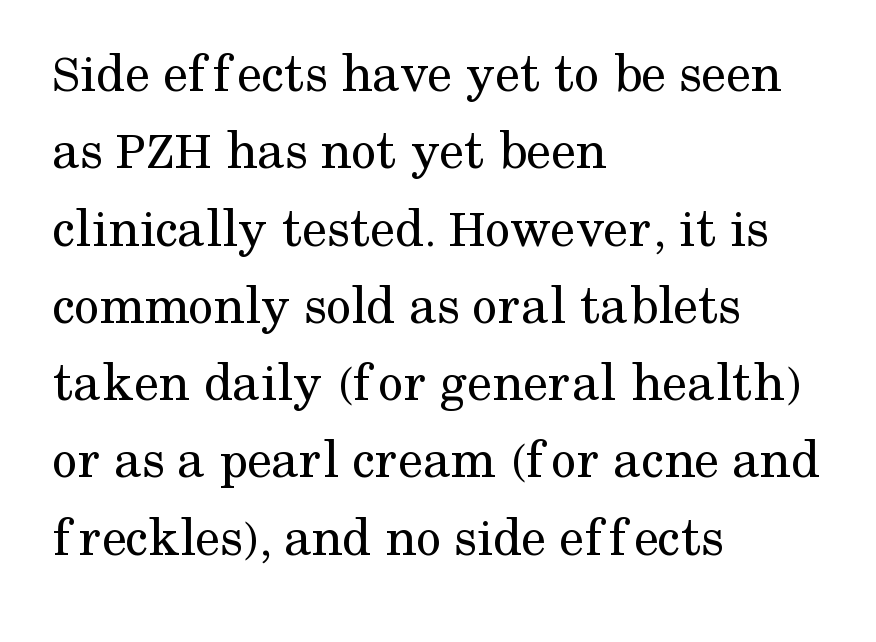
The image shows 56 px regular-weight serif type, upright; set left-aligned, normal line spacing (1.38x), normal letter spacing, not underlined; medium stroke contrast and a medium x-height.
